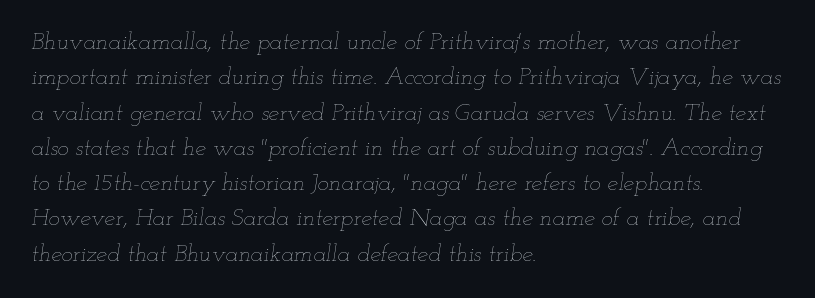
{"italic": "yes", "lean": "right", "slant_degrees": 12, "bold": "no", "underline": "no", "align": "left", "line_spacing": "normal", "line_spacing_ratio": 1.47, "letter_spacing": "normal", "letter_spacing_em": 0.0, "glyph_px": 24}
